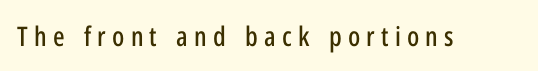
The tracking reads as deliberately expanded to a designer's eye. Lines of text with bare space underneath. Ascenders rise straight up at ninety degrees.
